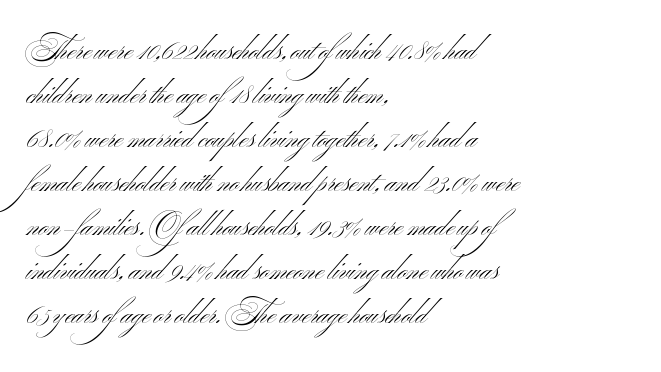
The image shows 28 px light, wide sans-serif type; set left-aligned, normal line spacing (1.57x), normal letter spacing, not underlined; medium stroke contrast and a small x-height.
